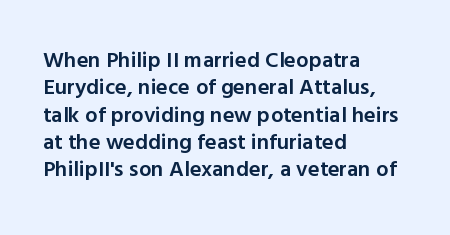
{"italic": "no", "bold": "semi", "underline": "no", "align": "left", "line_spacing_ratio": 1.24, "letter_spacing": "normal", "letter_spacing_em": 0.0, "glyph_px": 22}
